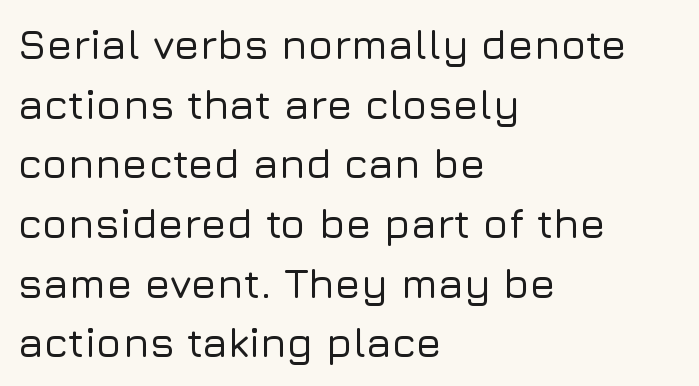
Stroke terminals: plain, sans-serif. Which margin do the lines hug? The left one — the right edge is uneven. Beneath every word, the page is bare. The passage shown is typed in a proportional face where columns would drift. Honestly, the letter spacing is just normal — you wouldn't notice it.
